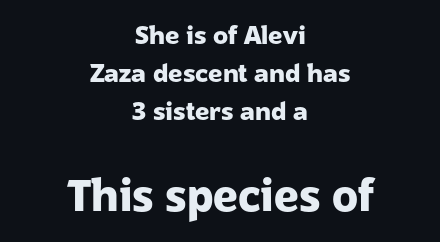
Q: Is the text bold? A: Yes.
Q: Is the text italic (slanted)? A: No, it is upright.
Q: Is the typeface a serif or a sans-serif typeface? A: Sans-serif.
Q: Is the text underlined? A: No.
Q: How is the paragraph aligned? A: Centered.
Q: Is the spacing between letters normal or unusually wide? A: Normal.
Q: Is the spacing between lines tight, normal or loose? A: Normal.
Q: Which block of text is set in a larger size, the first (top) or the second (bottom)? A: The second (bottom) one.
Q: Width (condensed, normal, or wide)? A: Normal.
Q: Stroke contrast? A: Low.
Q: x-height? A: Medium.
Q: Monospaced? A: No.
